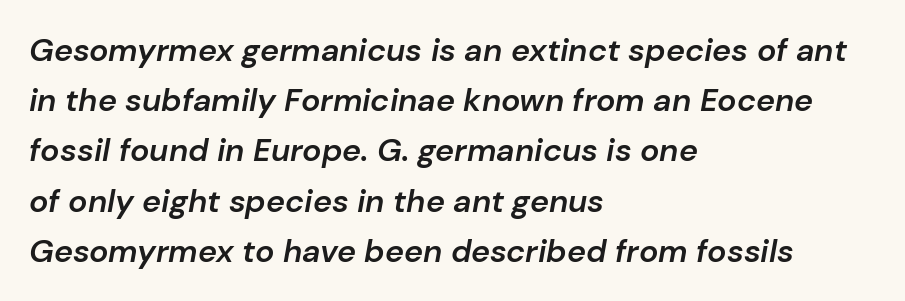
The image shows 32 px semibold type, italic (leaning right); set left-aligned, normal line spacing (1.57x), normal letter spacing, not underlined; low stroke contrast and a medium x-height.
